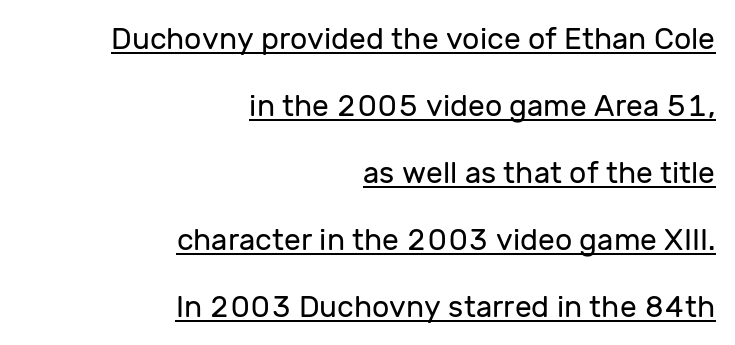
{"serif": "no", "italic": "no", "bold": "no", "weight": "regular", "width": "normal", "stroke_contrast": "low", "x_height": "medium", "monospaced": "no", "underline": "yes", "align": "right", "line_spacing": "loose", "line_spacing_ratio": 2.23, "letter_spacing": "normal", "letter_spacing_em": 0.0, "glyph_px": 30}
